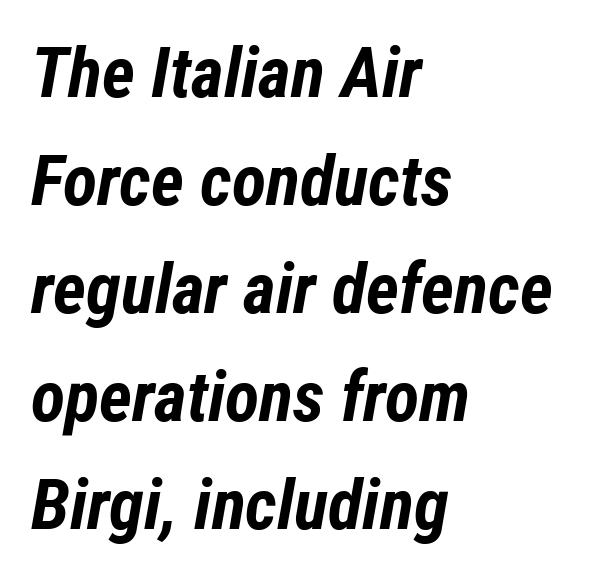
{"italic": "yes", "lean": "right", "slant_degrees": 12, "bold": "yes", "weight": "bold", "width": "condensed", "stroke_contrast": "low", "x_height": "medium", "monospaced": "no", "underline": "no", "align": "left", "line_spacing": "normal", "line_spacing_ratio": 1.52, "letter_spacing": "normal", "letter_spacing_em": 0.0, "glyph_px": 71}
